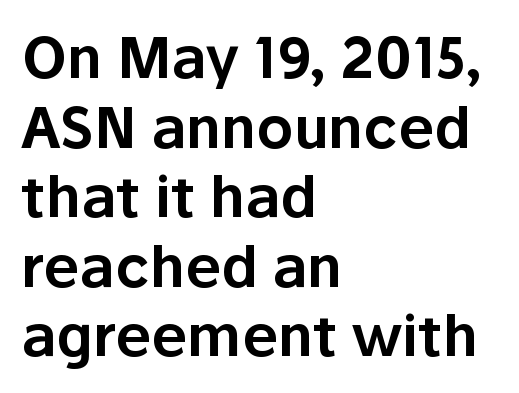
Style check: upright. You could not count columns in this text — the font is proportionally spaced. Casual observation: everything's shoved over to the left. What stands out about the letter spacing? Nothing — it is the standard amount.
